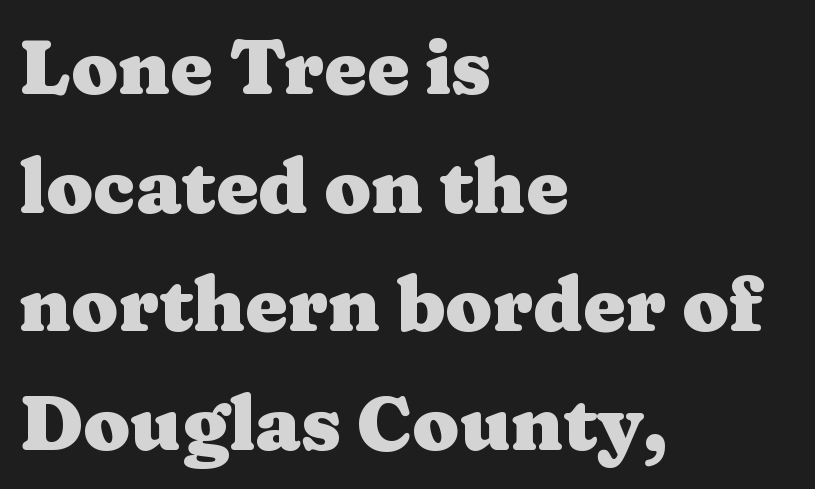
The image shows 76 px heavy, wide serif type, upright; set left-aligned, normal line spacing (1.56x), normal letter spacing, not underlined; medium stroke contrast and a medium x-height.
